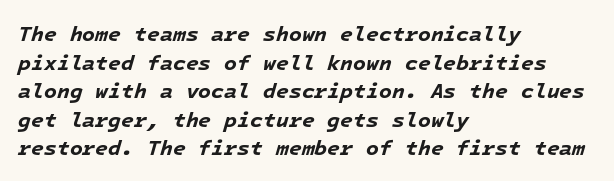
{"italic": "yes", "lean": "right", "slant_degrees": 16, "bold": "yes", "underline": "no", "align": "left", "line_spacing": "normal", "line_spacing_ratio": 1.36, "letter_spacing": "normal", "letter_spacing_em": 0.0, "glyph_px": 21}
